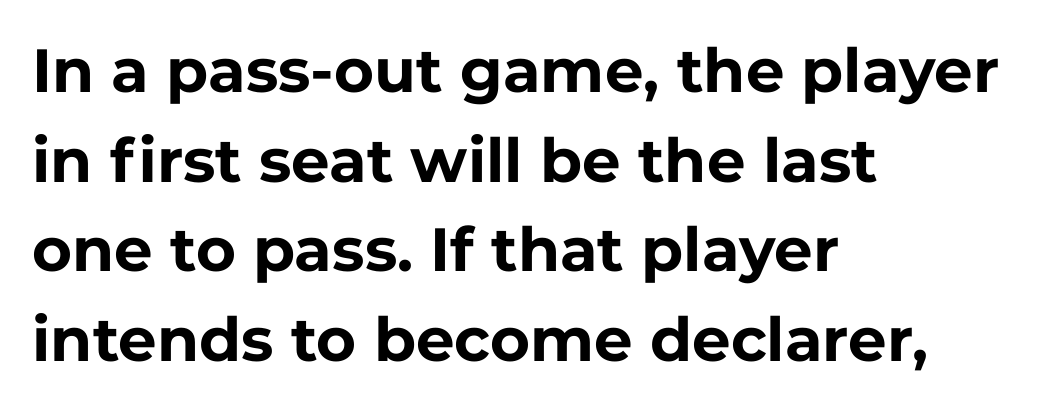
{"serif": "no", "italic": "no", "bold": "yes", "weight": "bold", "width": "normal", "stroke_contrast": "low", "x_height": "medium", "monospaced": "no", "underline": "no", "align": "left", "line_spacing": "normal", "line_spacing_ratio": 1.47, "letter_spacing": "normal", "letter_spacing_em": 0.0, "glyph_px": 61}
